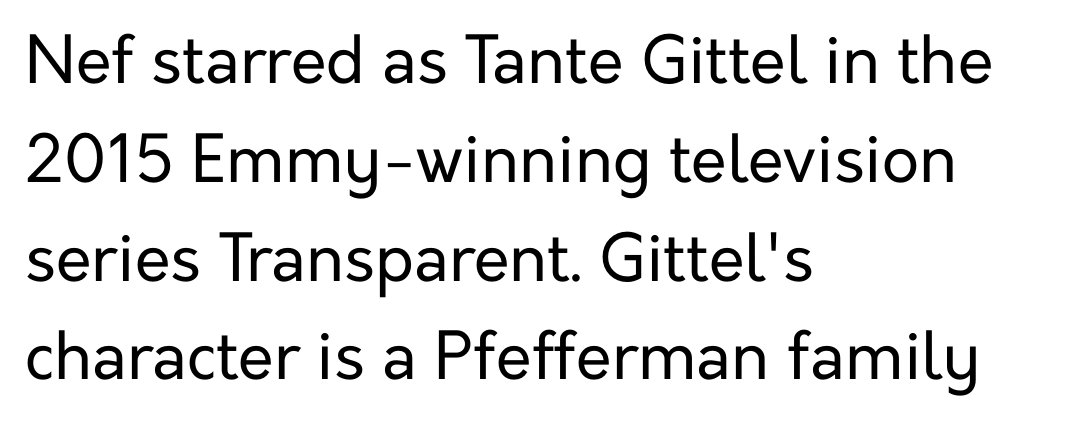
Q: Is the text bold? A: No.
Q: Is the text italic (slanted)? A: No, it is upright.
Q: Is the typeface a serif or a sans-serif typeface? A: Sans-serif.
Q: Is the text underlined? A: No.
Q: How is the paragraph aligned? A: Left-aligned.
Q: Is the spacing between letters normal or unusually wide? A: Normal.
Q: Is the spacing between lines tight, normal or loose? A: Normal.
Q: Width (condensed, normal, or wide)? A: Normal.
Q: Stroke contrast? A: Low.
Q: x-height? A: Medium.
Q: Monospaced? A: No.
